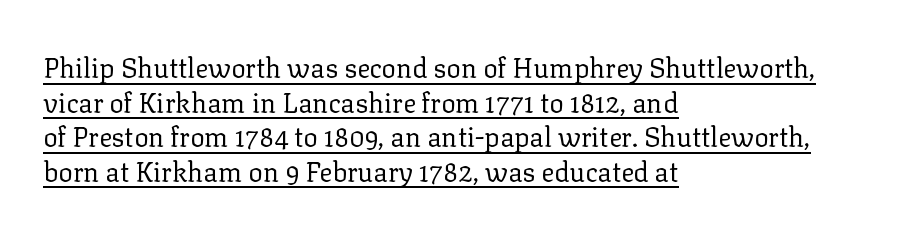
The letters look calm and open, with moderate or lighter stems. These lines were composed using upright roman letters. Glyph-to-glyph distance matches everyday printed text. The lines sit at an ordinary, default distance from one another.
